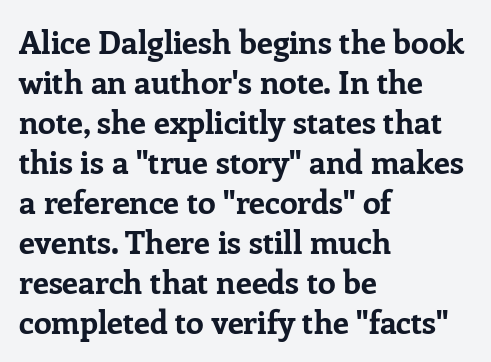
When letters stand straight like this, we call the style roman or upright. Old-style or modern, the face here clearly has serifs. Descenders hang freely into open space. I'd describe the lettering as bold — thick and assertive.
